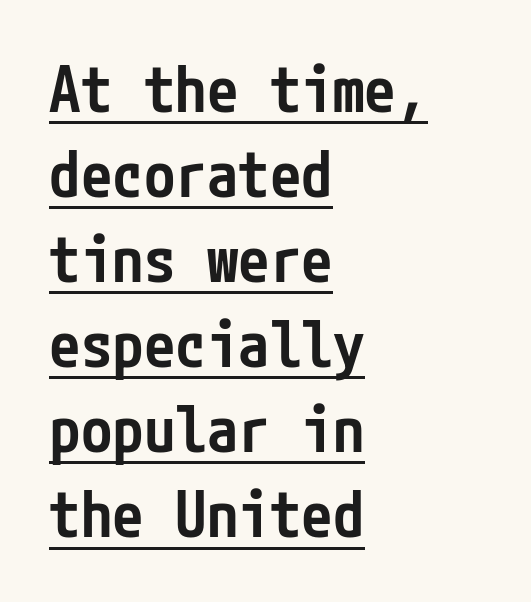
This is the in-between weight designers call semibold or demi. Does the leading feel generous? No, just average. The text was rendered using a sans face with plain stroke endings. Nobody touched the tracking dial on this one. Looks like someone drew a line under every word here. This rendering uses left alignment, leaving the right contour irregular.
